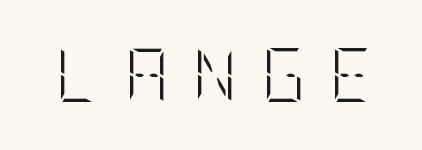
{"italic": "no", "bold": "no", "weight": "light", "width": "condensed", "stroke_contrast": "low", "x_height": "large", "underline": "no", "letter_spacing": "wide", "letter_spacing_em": 0.45, "glyph_px": 54}
